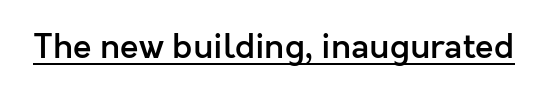
{"serif": "no", "italic": "no", "bold": "semi", "weight": "semibold", "width": "normal", "x_height": "medium", "monospaced": "no", "underline": "yes", "letter_spacing": "normal", "letter_spacing_em": 0.0, "glyph_px": 34}
